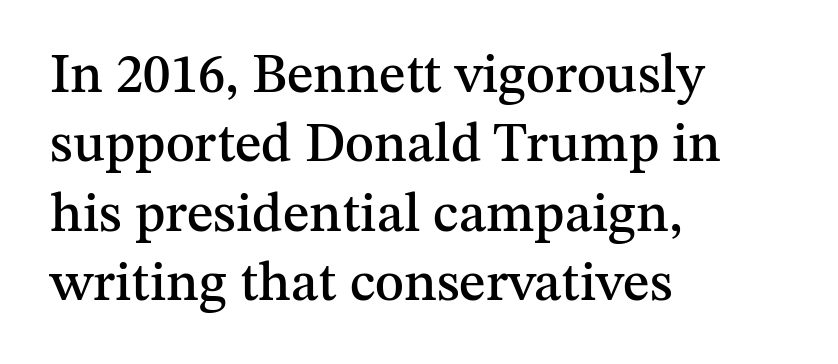
The image shows 55 px serif type, upright; set left-aligned, normal line spacing (1.26x), normal letter spacing, not underlined; medium stroke contrast and a medium x-height.
